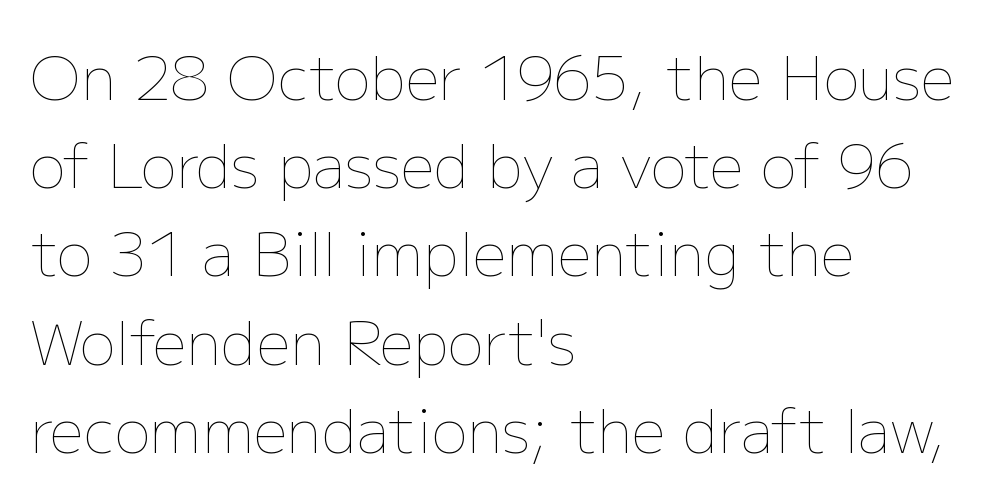
The image shows 60 px thin type, upright; set left-aligned, normal line spacing (1.47x), normal letter spacing, not underlined; low stroke contrast and a medium x-height.
